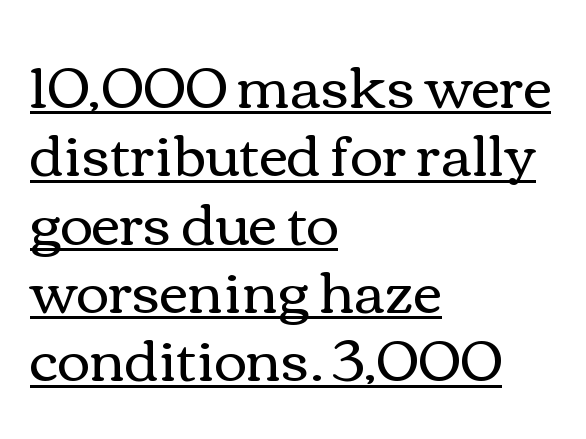
{"italic": "no", "bold": "no", "weight": "regular", "width": "wide", "stroke_contrast": "medium", "x_height": "medium", "monospaced": "no", "underline": "yes", "align": "left", "line_spacing_ratio": 1.22, "letter_spacing": "normal", "letter_spacing_em": 0.0, "glyph_px": 56}
